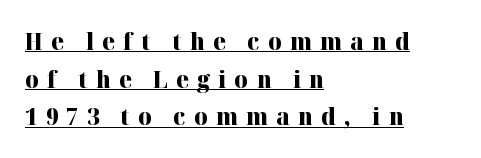
{"italic": "no", "bold": "yes", "underline": "yes", "align": "left", "line_spacing": "normal", "line_spacing_ratio": 1.64, "letter_spacing": "wide", "letter_spacing_em": 0.36, "glyph_px": 23}
